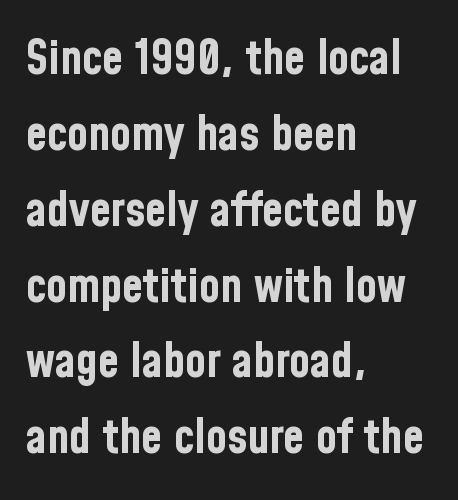
Caption: multi-line text, flush left, ragged right. Looks like regular typesetting: each glyph gets only the width it needs. The face used here has the dense, thick strokes of a bold. This is roman type, the default non-slanted kind. Glance below the letters and you will spot only blank space. Is the letter spacing exaggerated? No — it looks like the ordinary default.
